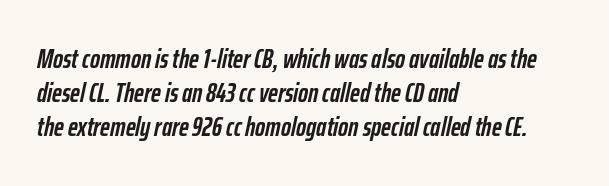
Plenty of ink on the page — the face is bold. The glyphs look as if they've been sheared to an angle. Characters follow at the spacing the type designer built in. Alignment: flush left. Decoration check: the copy has no underline.
